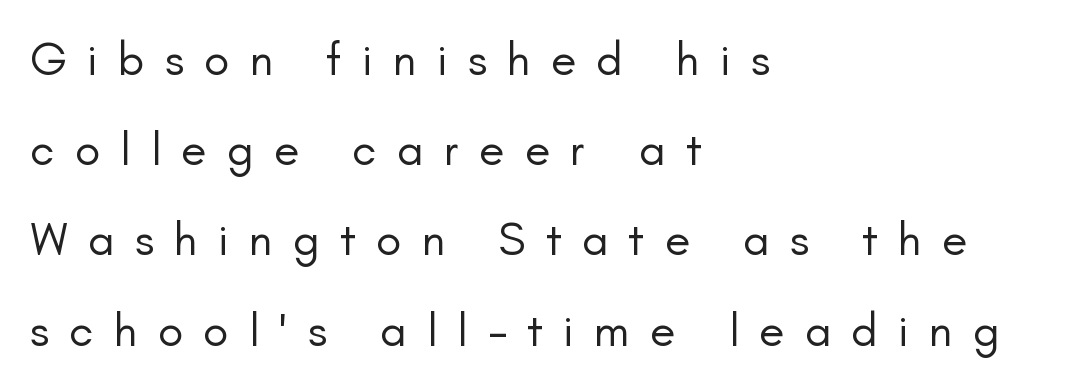
The characters display no serif detailing; their extremities are plain. The tracking jumps out immediately: characters are airy and widely separated. Vertical spacing — loose. A student would call this left alignment; a typographer would say flush left, rag right.
